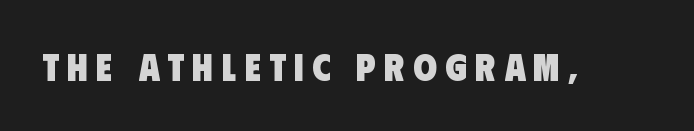
You'd pick this weight for a headline — it's a proper bold. Varying glyph widths throughout — classic text-font behaviour. Does extra space separate the letters? Yes, quite a lot of it. Has an underline been added? It has not. Nothing sits at the stroke ends, so this counts as sans-serif.
